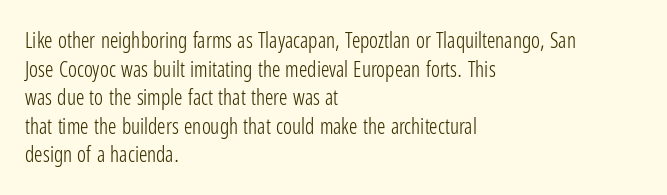
Line beginnings align vertically; line endings do not. Whoever set this chose a conventional vertical rhythm. Stroke mass is kept to a normal reading level or below. Nobody touched the tracking dial on this one.
